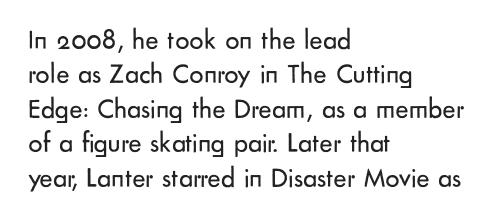
Q: Is the text bold? A: No.
Q: Is the text italic (slanted)? A: No, it is upright.
Q: Is the typeface a serif or a sans-serif typeface? A: Sans-serif.
Q: Is the text underlined? A: No.
Q: How is the paragraph aligned? A: Left-aligned.
Q: Is the spacing between letters normal or unusually wide? A: Normal.
Q: Width (condensed, normal, or wide)? A: Normal.
Q: Stroke contrast? A: Low.
Q: x-height? A: Small.
Q: Monospaced? A: No.
